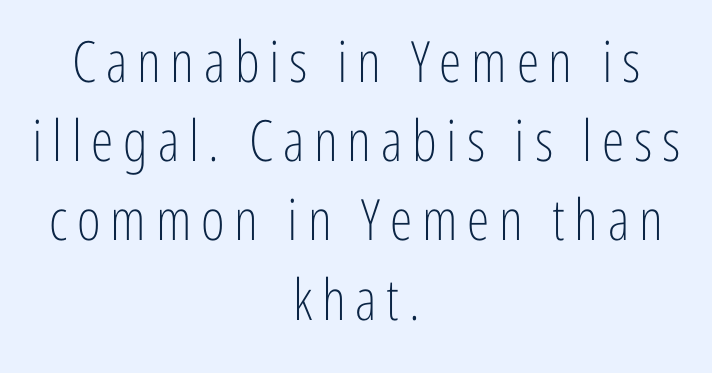
{"serif": "no", "italic": "no", "bold": "no", "weight": "light", "width": "condensed", "stroke_contrast": "low", "x_height": "medium", "monospaced": "no", "underline": "no", "align": "center", "line_spacing": "normal", "line_spacing_ratio": 1.39, "glyph_px": 57}
